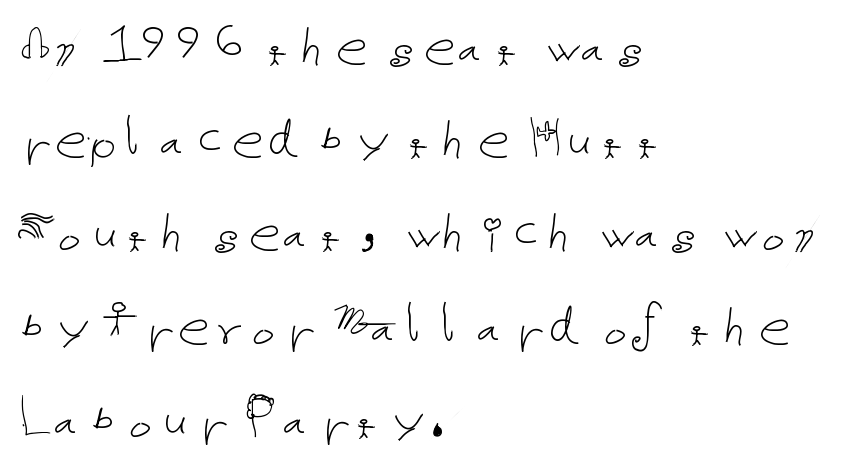
Q: Is the text bold? A: No.
Q: Is the text italic (slanted)? A: No, it is upright.
Q: Is the text underlined? A: No.
Q: How is the paragraph aligned? A: Left-aligned.
Q: Is the spacing between letters normal or unusually wide? A: Normal.
Q: Is the spacing between lines tight, normal or loose? A: Normal.
Q: Width (condensed, normal, or wide)? A: Normal.
Q: Stroke contrast? A: Low.
Q: x-height? A: Medium.
